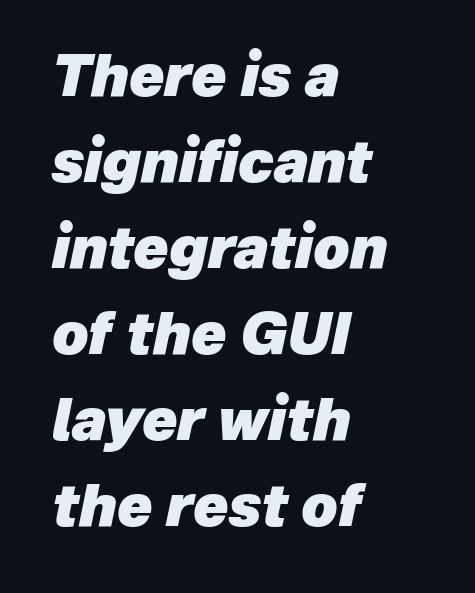
Q: Is the text bold? A: Yes.
Q: Is the text italic (slanted)? A: Yes, it leans right by about 12 degrees.
Q: Is the text underlined? A: No.
Q: How is the paragraph aligned? A: Left-aligned.
Q: Is the spacing between letters normal or unusually wide? A: Normal.
Q: Is the spacing between lines tight, normal or loose? A: Normal.
Q: Width (condensed, normal, or wide)? A: Normal.
Q: Stroke contrast? A: Low.
Q: x-height? A: Medium.
Q: Monospaced? A: No.
